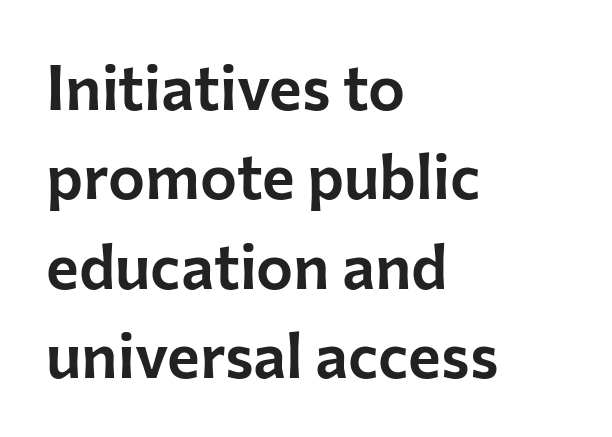
The image shows 62 px sans-serif type, upright; set left-aligned, normal line spacing (1.44x), normal letter spacing, not underlined; low stroke contrast and a medium x-height.
